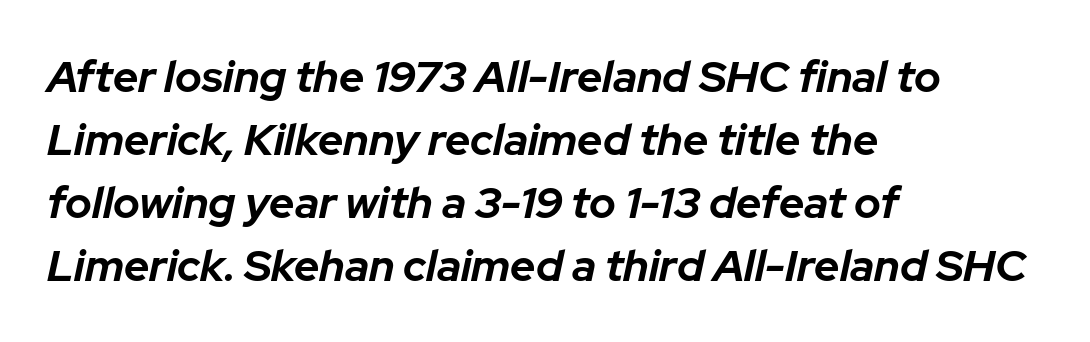
{"italic": "yes", "lean": "right", "slant_degrees": 12, "bold": "yes", "weight": "bold", "width": "normal", "stroke_contrast": "low", "x_height": "medium", "monospaced": "no", "underline": "no", "align": "left", "line_spacing": "normal", "line_spacing_ratio": 1.43, "letter_spacing": "normal", "letter_spacing_em": 0.0, "glyph_px": 44}
